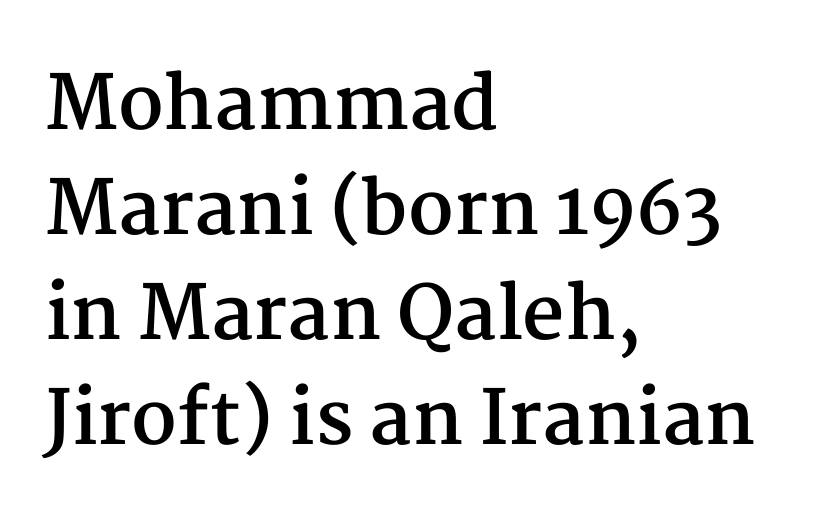
The image shows 74 px semibold serif type, upright; set left-aligned, normal line spacing (1.42x), normal letter spacing, not underlined; medium stroke contrast and a medium x-height.
